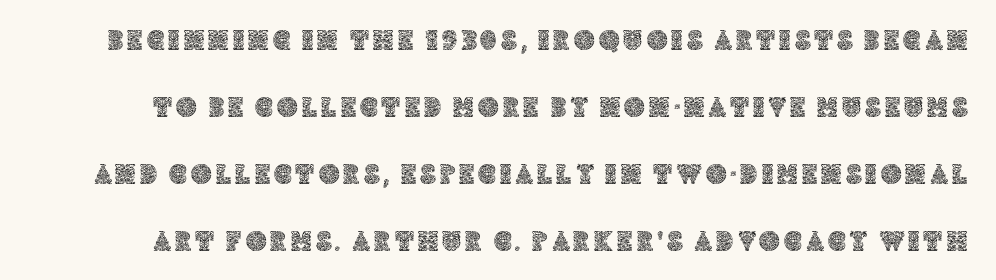
Q: Is the text italic (slanted)? A: No, it is upright.
Q: Is the text underlined? A: No.
Q: Is the spacing between lines tight, normal or loose? A: Loose.
Q: Width (condensed, normal, or wide)? A: Normal.
Q: x-height? A: Large.
Q: Monospaced? A: No.
